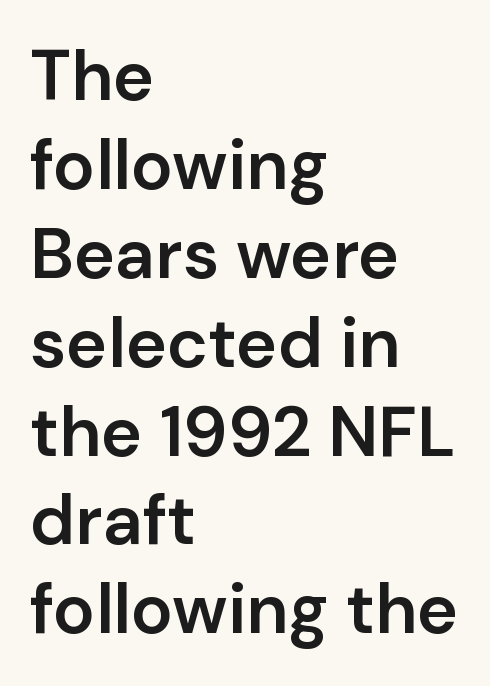
This sample has the flowing, uneven cadence of proportional lettering. Is the block centered? No — it sits flush against the left margin. What's the leading like? Ordinary, nothing unusual. If you drew a line through each stem, it would be perfectly vertical.
